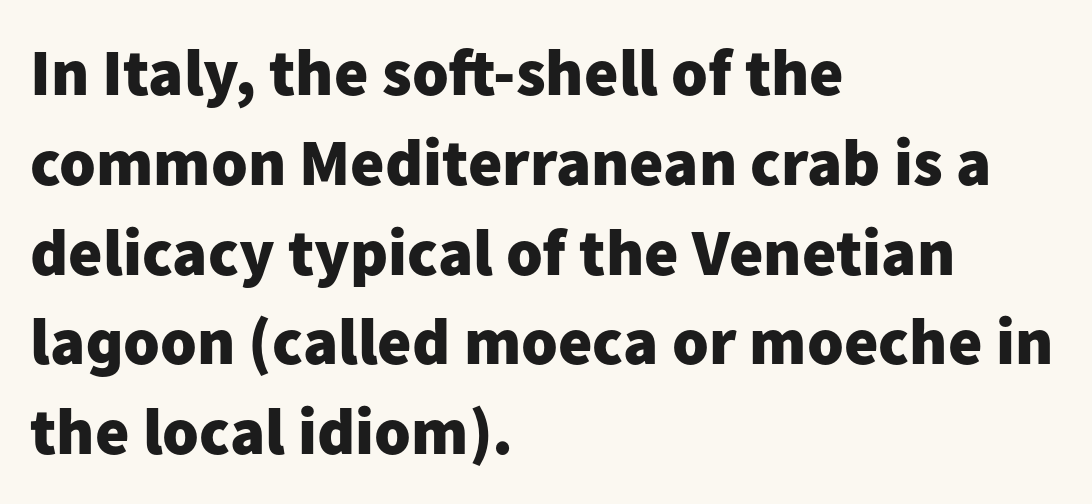
Q: Is the text bold? A: Yes.
Q: Is the text italic (slanted)? A: No, it is upright.
Q: Is the typeface a serif or a sans-serif typeface? A: Sans-serif.
Q: Is the text underlined? A: No.
Q: How is the paragraph aligned? A: Left-aligned.
Q: Is the spacing between letters normal or unusually wide? A: Normal.
Q: Is the spacing between lines tight, normal or loose? A: Normal.
Q: Width (condensed, normal, or wide)? A: Normal.
Q: Stroke contrast? A: Low.
Q: x-height? A: Medium.
Q: Monospaced? A: No.
